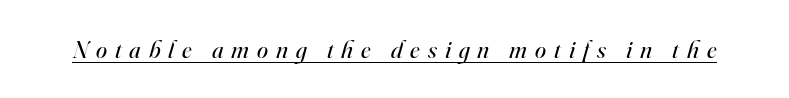
{"italic": "yes", "lean": "right", "slant_degrees": 16, "bold": "no", "underline": "yes", "letter_spacing": "wide", "letter_spacing_em": 0.32, "glyph_px": 25}
